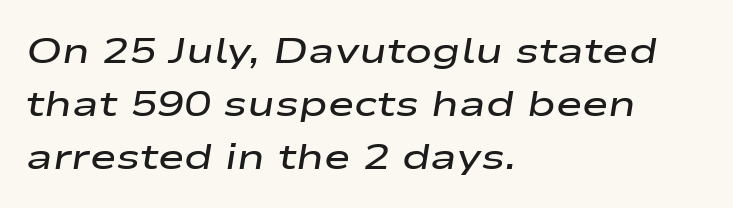
The image shows 36 px semibold, wide type, italic (leaning right); set left-aligned, normal line spacing (1.47x), normal letter spacing, not underlined; low stroke contrast and a medium x-height.
